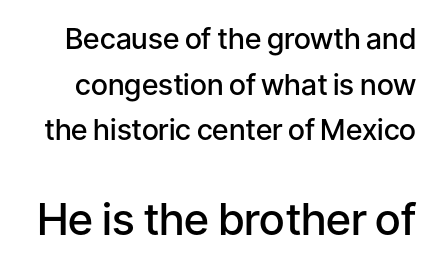
The image shows 44 px semibold sans-serif type, upright; set normal line spacing (1.57x), normal letter spacing, not underlined; the second (bottom) block is 1.52x larger; low stroke contrast and a medium x-height.
